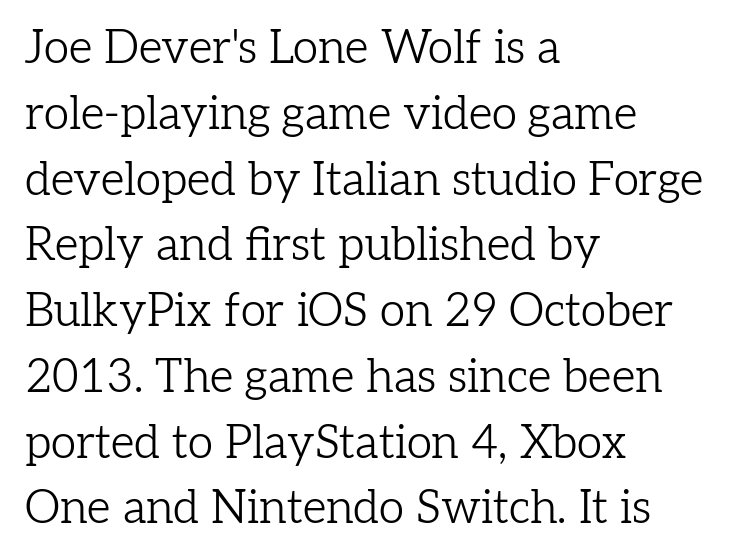
{"serif": "yes", "italic": "no", "bold": "no", "weight": "light", "width": "normal", "stroke_contrast": "low", "x_height": "medium", "monospaced": "no", "underline": "no", "align": "left", "line_spacing": "normal", "line_spacing_ratio": 1.43, "letter_spacing": "normal", "letter_spacing_em": 0.0, "glyph_px": 46}
